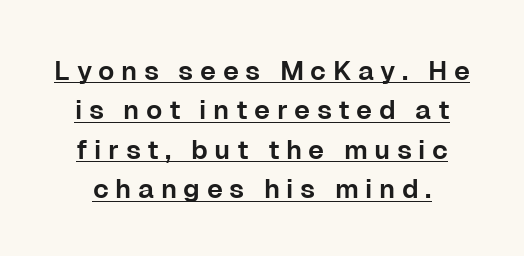
If you measured baseline to baseline, you'd find a middling distance. Decoration check: the copy is underlined. Posture: straight, roman, zero tilt. Glyph-to-glyph distance is far greater than everyday printed text.
